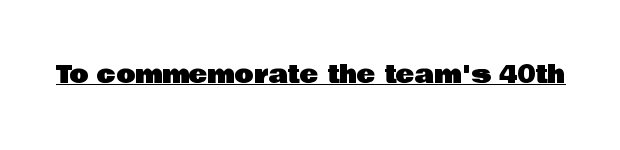
{"italic": "no", "underline": "yes", "letter_spacing": "normal", "letter_spacing_em": 0.0, "glyph_px": 25}
